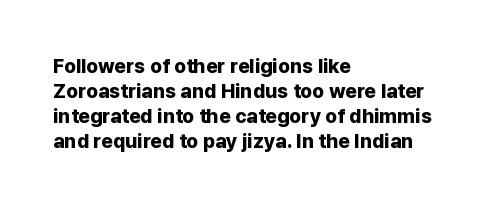
The baseline area is clear. Ordinary non-slanted type is in use. Look at the tracking — it's just the regular setting, nothing added. These lines carry a lot of weight — the face is fully bold.
